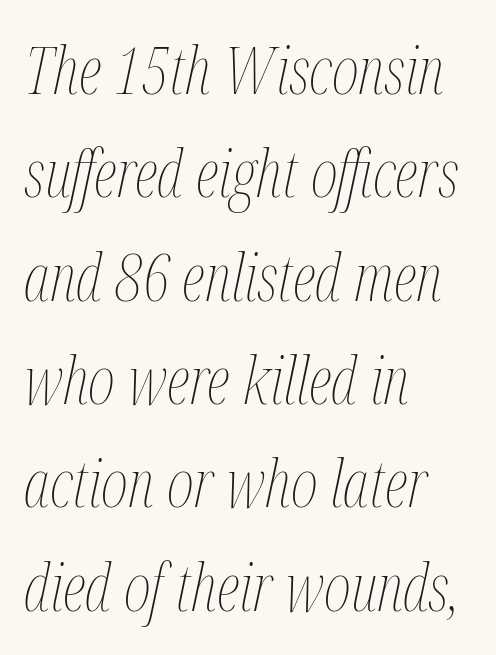
The paragraph shown leans on its left margin. Normally led — the rows are evenly, conventionally spaced. Do the characters align in a grid? No, the font is proportional. Unmarked baselines from the first word to the last. Emphasis-style slanted type is in use.
